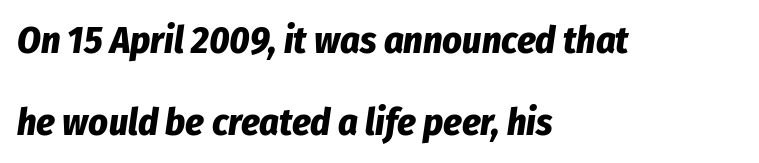
The rendering uses natural spacing where letterforms have individual widths. Caption: standard tracking, unaltered. It's the slanting kind of type. Horizontal bands of white between lines are thick stripes.
